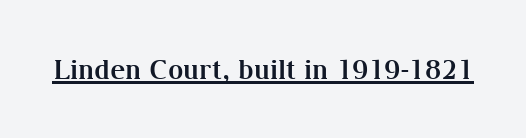
Q: Is the text bold? A: Yes.
Q: Is the text italic (slanted)? A: No, it is upright.
Q: Is the text underlined? A: Yes.
Q: Is the spacing between letters normal or unusually wide? A: Normal.
